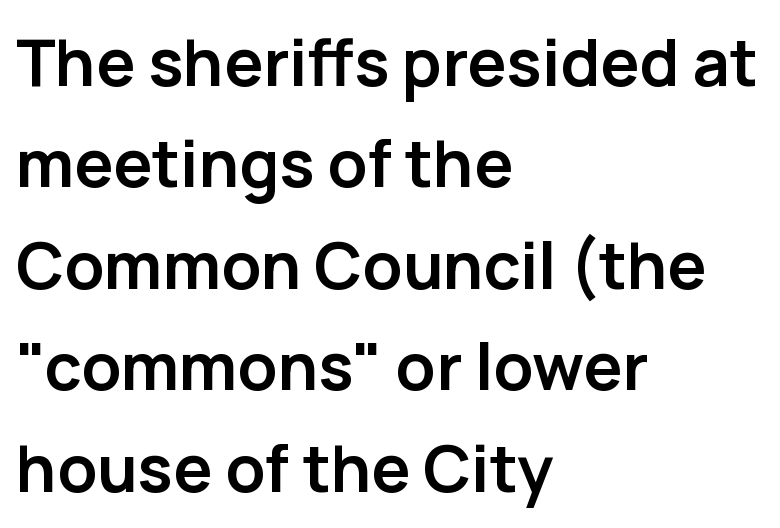
The image shows 65 px semibold sans-serif type, upright; set left-aligned, normal line spacing (1.56x), normal letter spacing, not underlined; low stroke contrast and a medium x-height.
